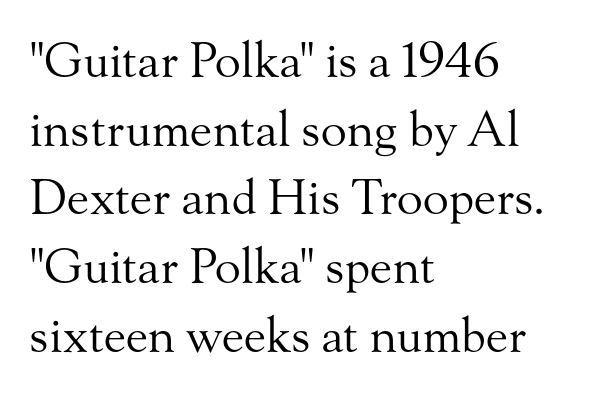
Successive baselines arrive at the customary interval. Plain, unruled lines of type. Line starts are locked; line ends wander. No letter is thick-stroked: the sample isn't bold. In terms of posture, this sample is upright. Does extra space separate the letters? No, they use regular spacing.
